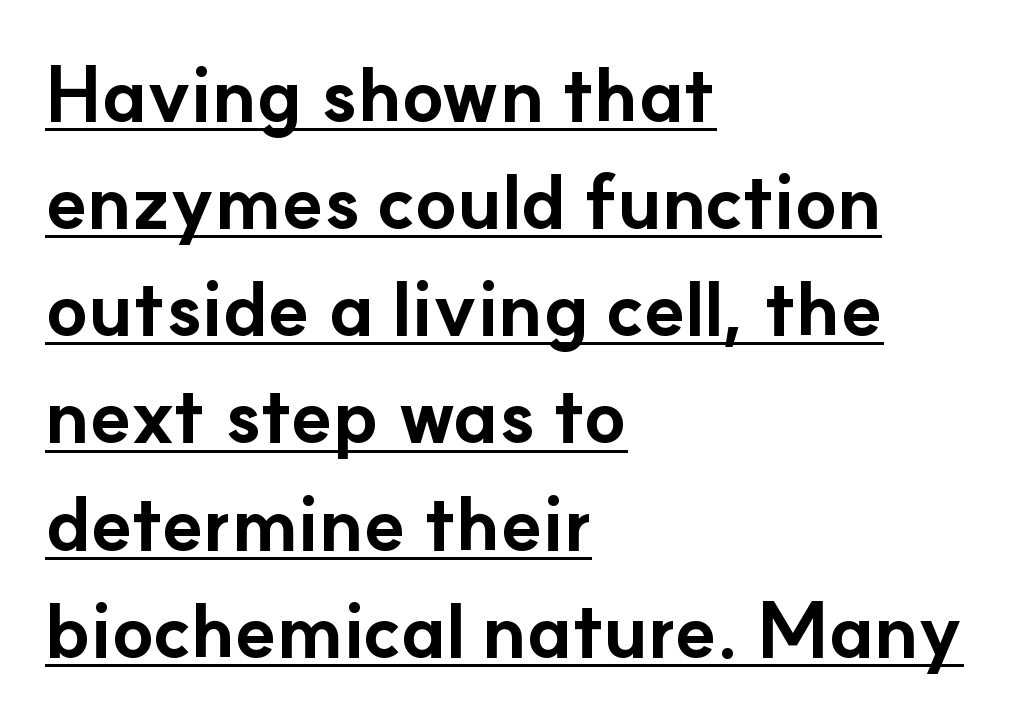
These lines are rendered in a variable-pitch font. Characters follow at the spacing the type designer built in. The paragraph shown leans on its left margin. What decoration does the sample have? An underline. In terms of posture, this sample is upright. Students, observe: this is what conventionally led text looks like.
